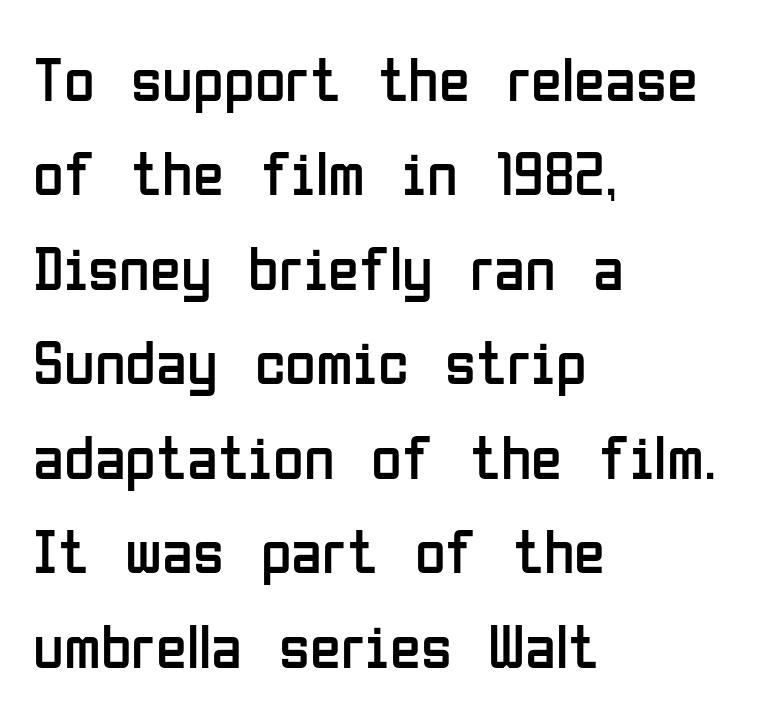
Q: Is the text bold? A: No.
Q: Is the text italic (slanted)? A: No, it is upright.
Q: Is the typeface a serif or a sans-serif typeface? A: Sans-serif.
Q: Is the text underlined? A: No.
Q: How is the paragraph aligned? A: Left-aligned.
Q: Is the spacing between letters normal or unusually wide? A: Normal.
Q: Is the spacing between lines tight, normal or loose? A: Normal.
Q: Width (condensed, normal, or wide)? A: Condensed.
Q: Stroke contrast? A: Low.
Q: x-height? A: Medium.
Q: Monospaced? A: No.
